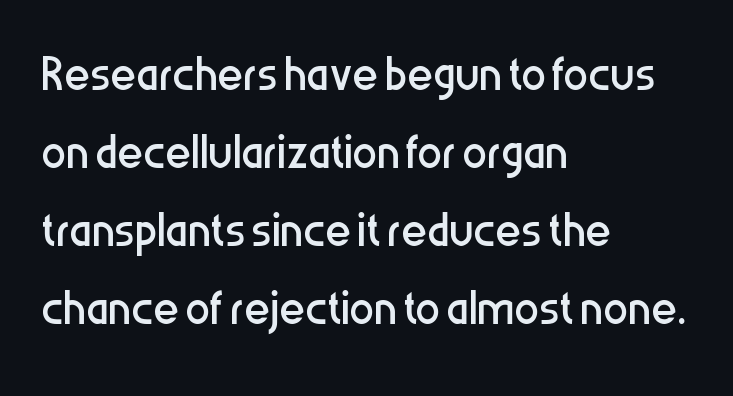
The image shows 62 px regular-weight, condensed sans-serif type, upright; set left-aligned, normal line spacing (1.26x), normal letter spacing, not underlined; low stroke contrast and a medium x-height.
